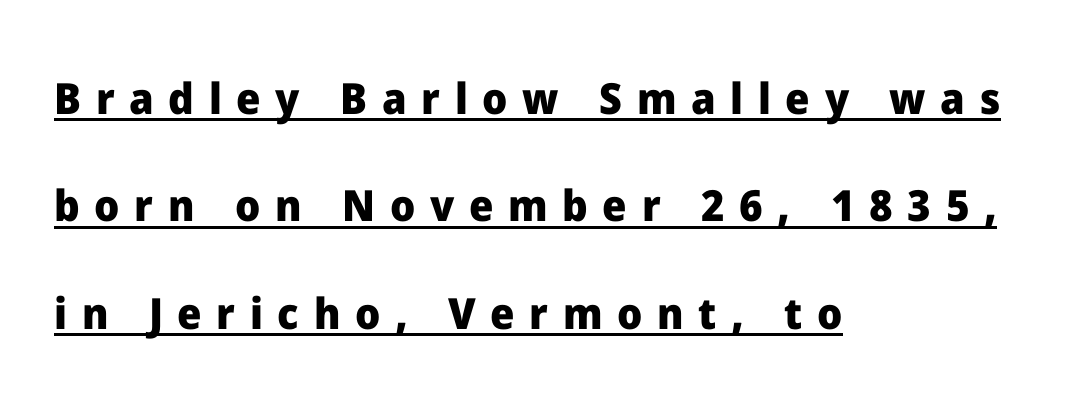
{"serif": "no", "italic": "no", "bold": "yes", "weight": "heavy", "width": "normal", "stroke_contrast": "low", "x_height": "medium", "monospaced": "no", "underline": "yes", "align": "left", "line_spacing": "loose", "line_spacing_ratio": 2.5, "letter_spacing": "wide", "letter_spacing_em": 0.34, "glyph_px": 43}
